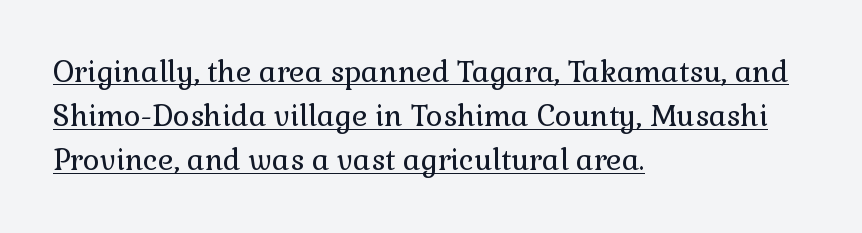
Q: Is the text bold? A: No.
Q: Is the text italic (slanted)? A: No, it is upright.
Q: Is the typeface a serif or a sans-serif typeface? A: Serif.
Q: Is the text underlined? A: Yes.
Q: How is the paragraph aligned? A: Left-aligned.
Q: Is the spacing between letters normal or unusually wide? A: Normal.
Q: Is the spacing between lines tight, normal or loose? A: Normal.
Q: Width (condensed, normal, or wide)? A: Normal.
Q: Stroke contrast? A: Low.
Q: x-height? A: Medium.
Q: Monospaced? A: No.
